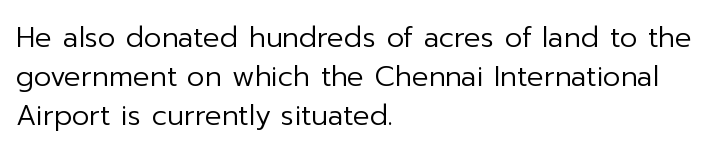
Vertically, the passage feels balanced, rows spaced as you'd expect. You can tell it's not italic because the verticals are truly vertical. This is sans-serif lettering, the kind often seen on screens and signage. Descenders are the only things crossing below the line.
